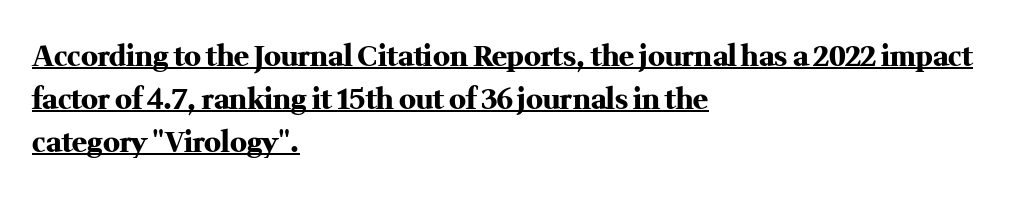
Q: Is the text bold? A: Yes.
Q: Is the text italic (slanted)? A: No, it is upright.
Q: Is the typeface a serif or a sans-serif typeface? A: Serif.
Q: Is the text underlined? A: Yes.
Q: How is the paragraph aligned? A: Left-aligned.
Q: Is the spacing between letters normal or unusually wide? A: Normal.
Q: Is the spacing between lines tight, normal or loose? A: Normal.
Q: Width (condensed, normal, or wide)? A: Normal.
Q: Stroke contrast? A: Medium.
Q: x-height? A: Medium.
Q: Monospaced? A: No.
